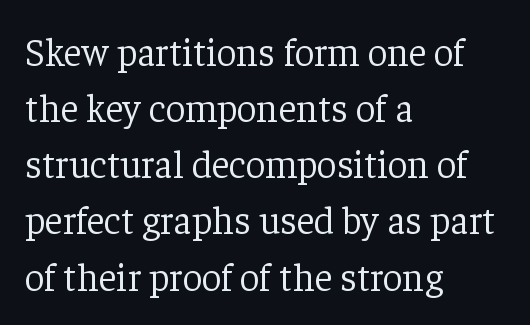
{"serif": "yes", "italic": "no", "bold": "no", "weight": "light", "width": "normal", "stroke_contrast": "low", "x_height": "medium", "monospaced": "no", "underline": "no", "align": "left", "line_spacing": "normal", "line_spacing_ratio": 1.44, "letter_spacing": "normal", "letter_spacing_em": 0.0, "glyph_px": 39}
